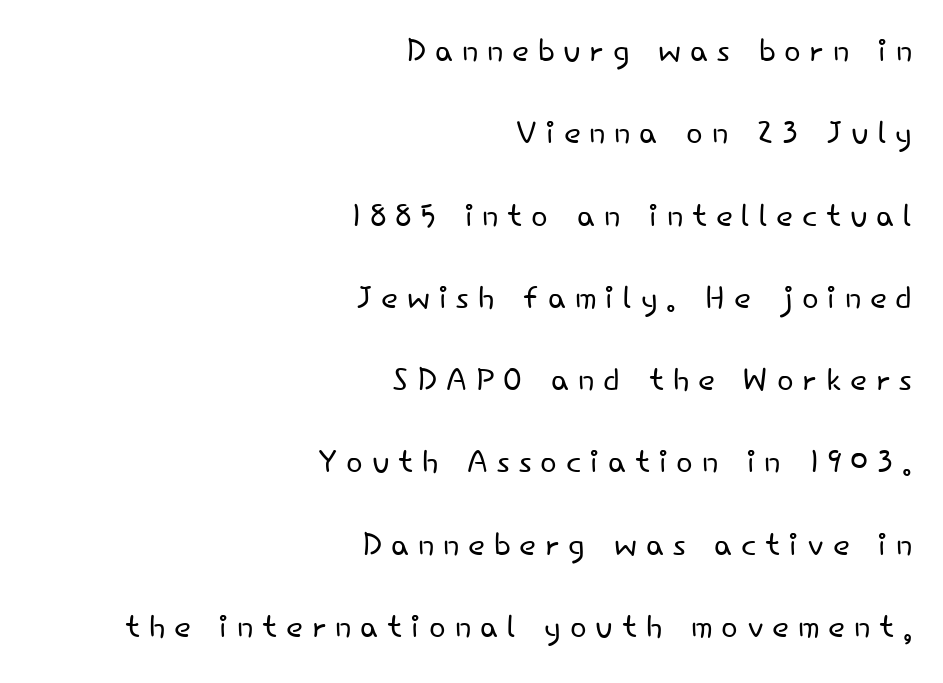
{"serif": "no", "italic": "no", "bold": "no", "weight": "light", "width": "normal", "stroke_contrast": "low", "x_height": "small", "monospaced": "no", "underline": "no", "align": "right", "line_spacing_ratio": 1.87, "letter_spacing": "wide", "letter_spacing_em": 0.2, "glyph_px": 44}
